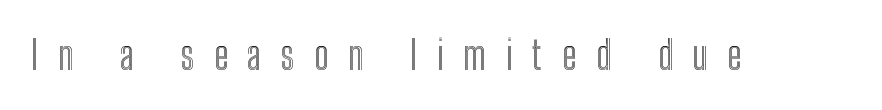
The image shows 39 px condensed type, upright; set unusually wide letter spacing (+0.5 em), not underlined; a medium x-height.
